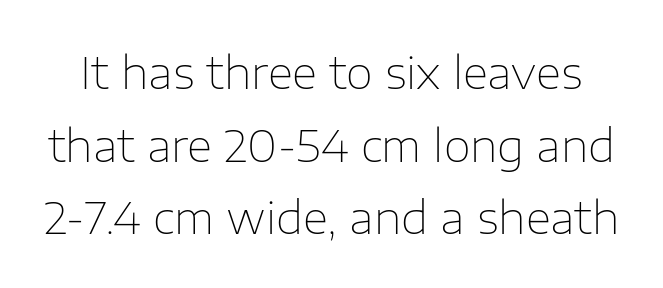
Horizontal bands of white between lines are of average thickness. Notice how the stems are strictly vertical — no italics here. The letters sit at their default tracking, neither squeezed nor spread. Classification — sans serif.
